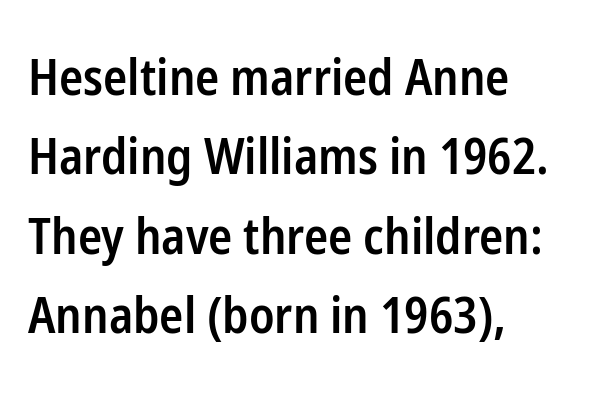
Q: Is the text bold? A: Semi-bold.
Q: Is the text italic (slanted)? A: No, it is upright.
Q: Is the typeface a serif or a sans-serif typeface? A: Sans-serif.
Q: Is the text underlined? A: No.
Q: How is the paragraph aligned? A: Left-aligned.
Q: Is the spacing between letters normal or unusually wide? A: Normal.
Q: Is the spacing between lines tight, normal or loose? A: Normal.
Q: Width (condensed, normal, or wide)? A: Condensed.
Q: Stroke contrast? A: Low.
Q: x-height? A: Medium.
Q: Monospaced? A: No.
